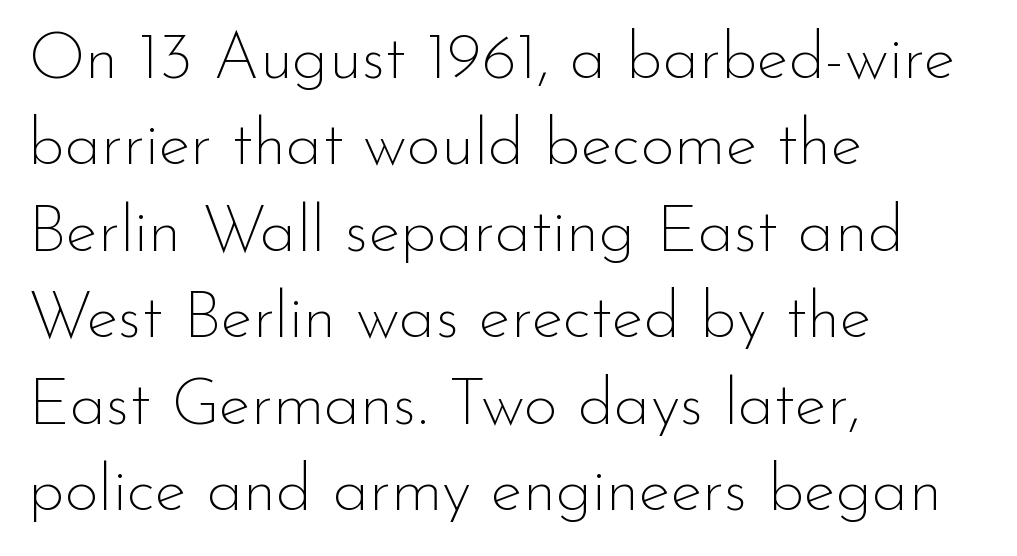
The image shows 66 px thin sans-serif type, upright; set left-aligned, normal line spacing (1.31x), normal letter spacing, not underlined; low stroke contrast and a small x-height.
